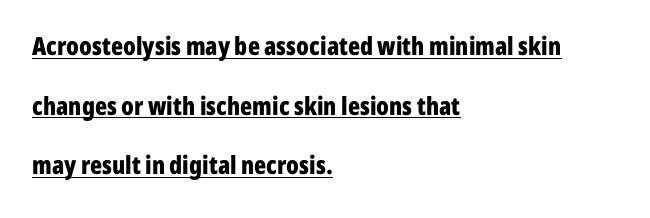
The image shows 25 px bold type, upright; set left-aligned, loose line spacing (2.39x), normal letter spacing, underlined.
